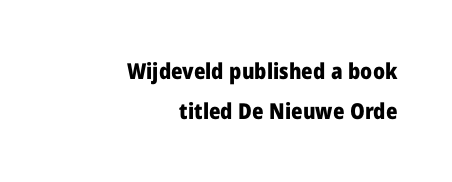
{"italic": "no", "bold": "yes", "underline": "no", "align": "right", "line_spacing_ratio": 1.83, "letter_spacing": "normal", "letter_spacing_em": 0.0, "glyph_px": 22}
